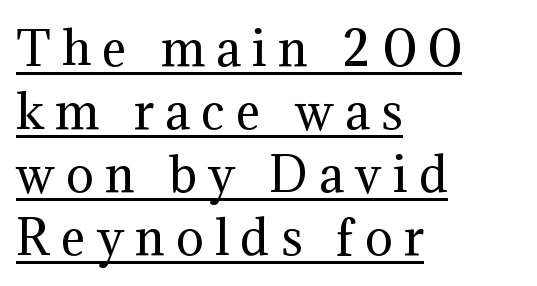
Q: Is the text bold? A: No.
Q: Is the text italic (slanted)? A: No, it is upright.
Q: Is the typeface a serif or a sans-serif typeface? A: Serif.
Q: Is the text underlined? A: Yes.
Q: How is the paragraph aligned? A: Left-aligned.
Q: Is the spacing between letters normal or unusually wide? A: Unusually wide.
Q: Is the spacing between lines tight, normal or loose? A: Normal.
Q: Width (condensed, normal, or wide)? A: Normal.
Q: Stroke contrast? A: Medium.
Q: x-height? A: Medium.
Q: Monospaced? A: No.
